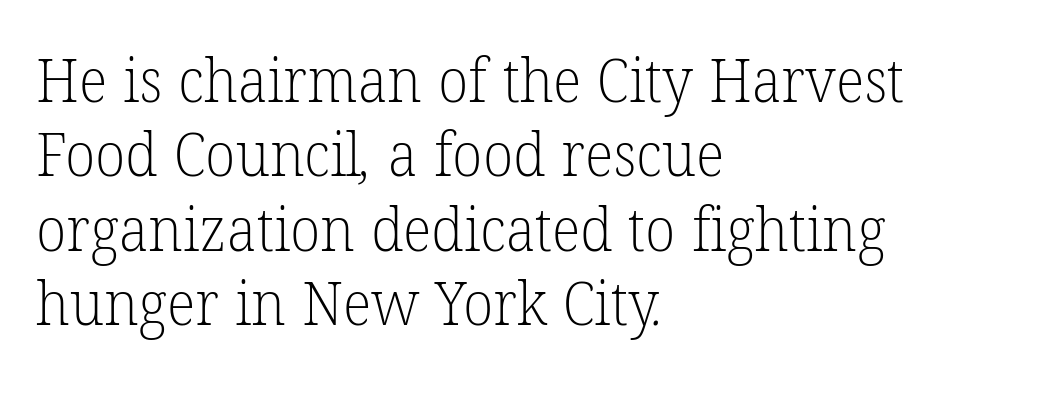
Q: Is the text bold? A: No.
Q: Is the typeface a serif or a sans-serif typeface? A: Serif.
Q: Is the text underlined? A: No.
Q: How is the paragraph aligned? A: Left-aligned.
Q: Is the spacing between letters normal or unusually wide? A: Normal.
Q: Width (condensed, normal, or wide)? A: Normal.
Q: Stroke contrast? A: Low.
Q: x-height? A: Medium.
Q: Monospaced? A: No.
